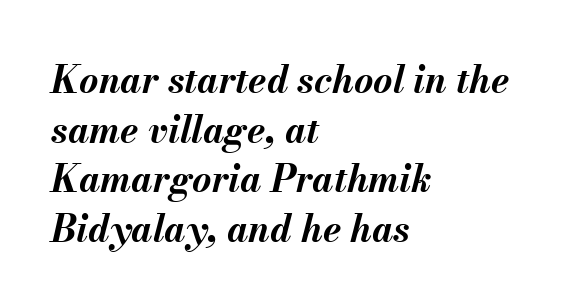
The image shows 37 px bold type, italic (leaning right); set left-aligned, normal line spacing (1.34x), normal letter spacing, not underlined; medium stroke contrast and a small x-height.
